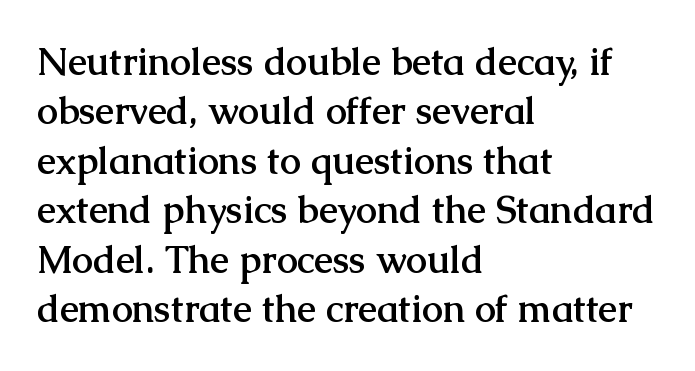
Q: Is the text bold? A: Yes.
Q: Is the text italic (slanted)? A: No, it is upright.
Q: Is the typeface a serif or a sans-serif typeface? A: Serif.
Q: Is the text underlined? A: No.
Q: How is the paragraph aligned? A: Left-aligned.
Q: Is the spacing between letters normal or unusually wide? A: Normal.
Q: Is the spacing between lines tight, normal or loose? A: Normal.
Q: Width (condensed, normal, or wide)? A: Normal.
Q: Stroke contrast? A: Medium.
Q: x-height? A: Medium.
Q: Monospaced? A: No.
